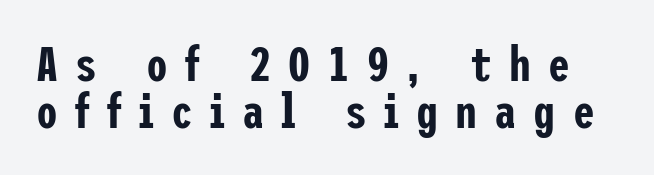
Q: Is the text italic (slanted)? A: No, it is upright.
Q: Is the typeface a serif or a sans-serif typeface? A: Sans-serif.
Q: Is the text underlined? A: No.
Q: Is the spacing between letters normal or unusually wide? A: Unusually wide.
Q: Is the spacing between lines tight, normal or loose? A: Tight.
Q: Width (condensed, normal, or wide)? A: Condensed.
Q: Stroke contrast? A: Low.
Q: x-height? A: Medium.
